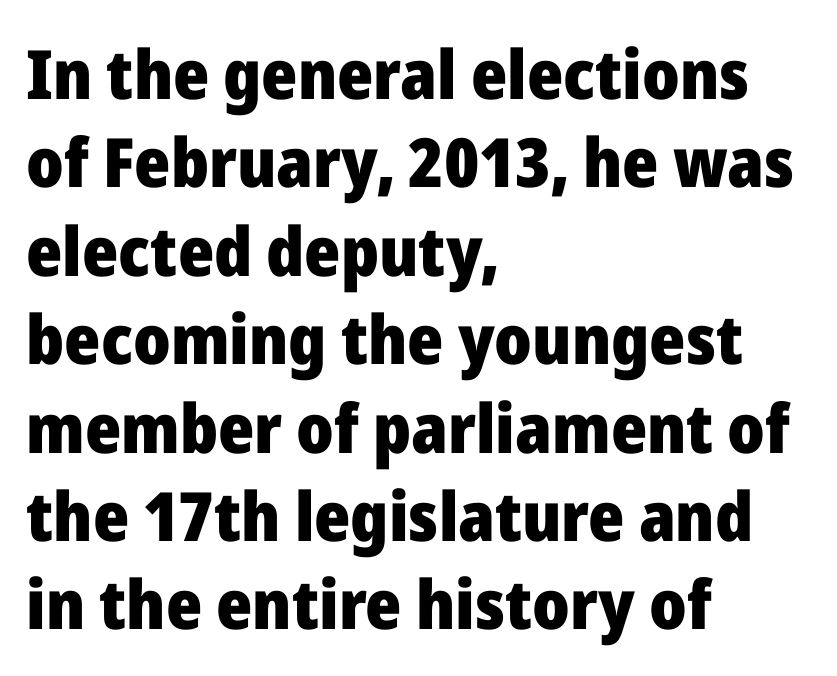
The image shows 68 px heavy sans-serif type, upright; set left-aligned, normal line spacing (1.3x), normal letter spacing, not underlined; low stroke contrast and a medium x-height.
